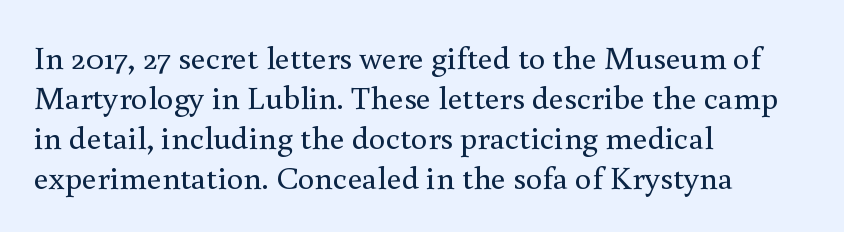
The image shows 33 px regular-weight serif type, upright; set left-aligned, line spacing 1.21x, normal letter spacing, not underlined; a small x-height.
